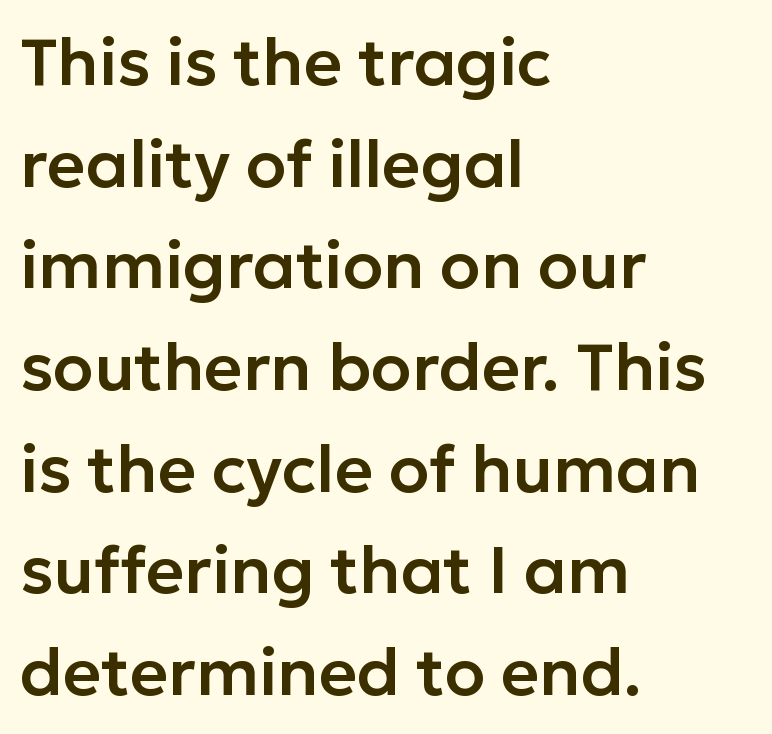
The image shows 66 px sans-serif type, upright; set left-aligned, normal line spacing (1.54x), normal letter spacing, not underlined; low stroke contrast and a medium x-height.
